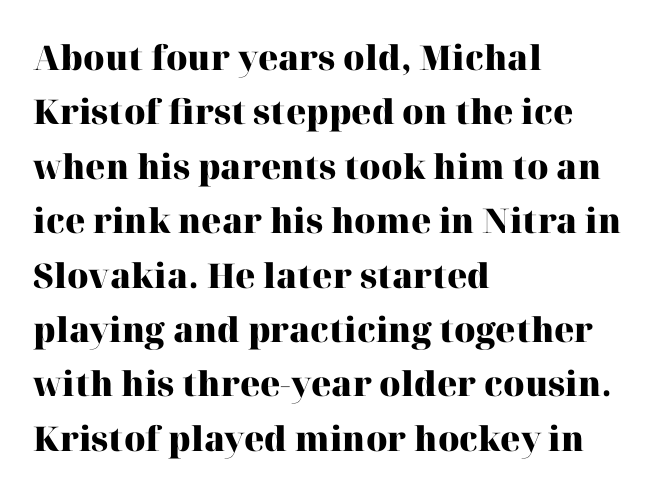
The area under the type is left untouched. Chunky letters — that's bold for sure. The letterforms sit shoulder to shoulder at normal distance. Font category for this specimen: serif. The lines in this sample share a left origin and differ only in where they stop.
